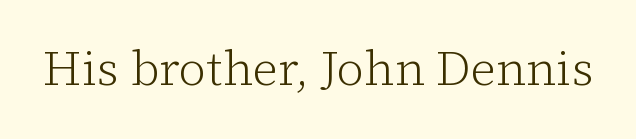
Character widths vary here, with narrow letters taking less room than wide ones. How are the letters spaced? Ordinarily, with no added tracking. Notice how the stems are strictly vertical — no italics here. Each letter's strokes conclude with small projecting serifs.
